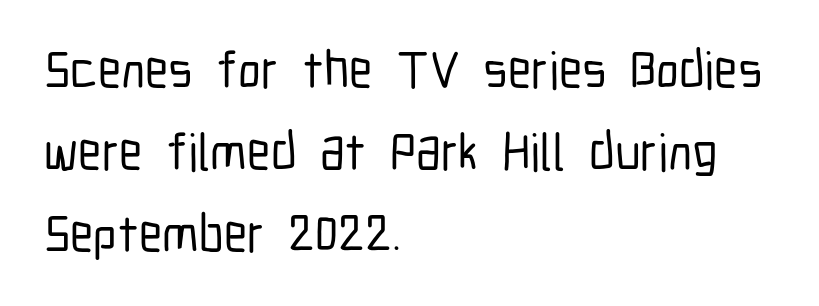
The face used here is rendered with its standard letterfit. The rendering uses natural spacing where letterforms have individual widths. This sample keeps an unexceptional amount of space between lines. The foot of each line stays bare and open.
